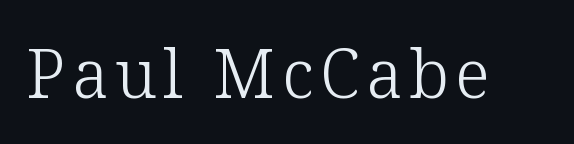
The image shows 67 px light serif type, upright; set not underlined; low stroke contrast and a medium x-height.
